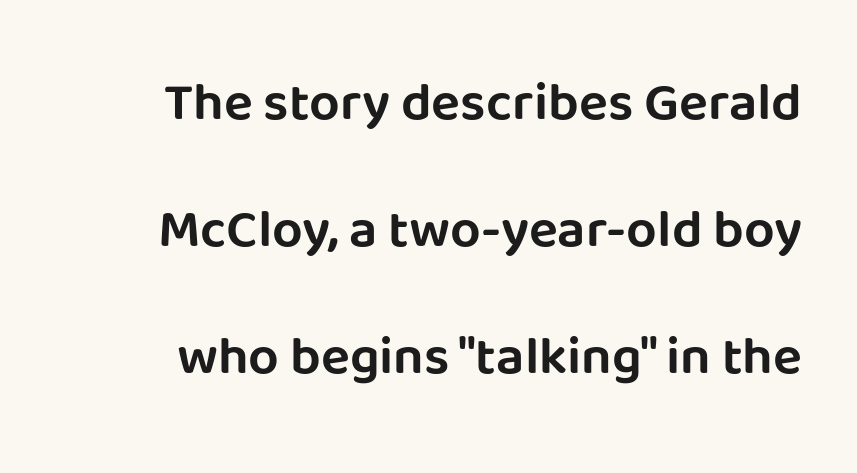
Italic: no, the glyphs are upright roman. To sum up the face: it is a sans, with no serifs. Words appear dense and cohesive because spacing is normal. Is this a fixed-width face? No — the glyphs have proportional, varying widths. The area under the type is left untouched.
